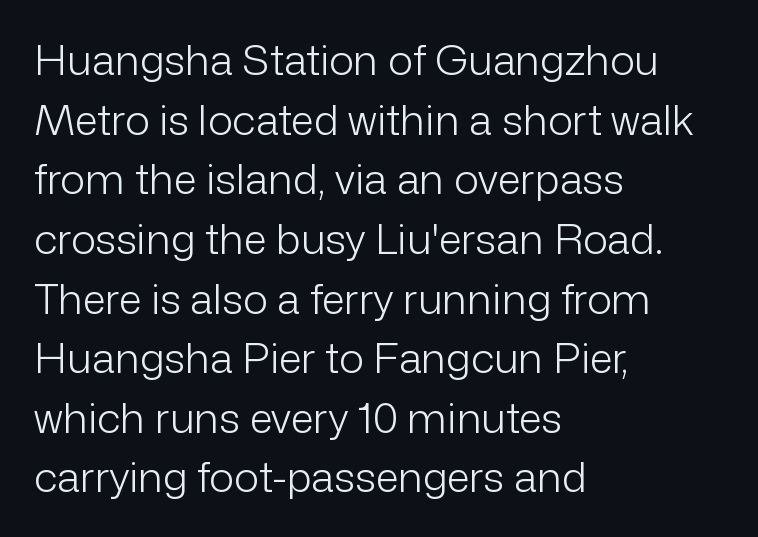
{"serif": "no", "italic": "no", "bold": "no", "weight": "light", "width": "normal", "stroke_contrast": "low", "x_height": "medium", "monospaced": "no", "underline": "no", "align": "left", "line_spacing": "normal", "line_spacing_ratio": 1.42, "letter_spacing": "normal", "letter_spacing_em": 0.0, "glyph_px": 42}
